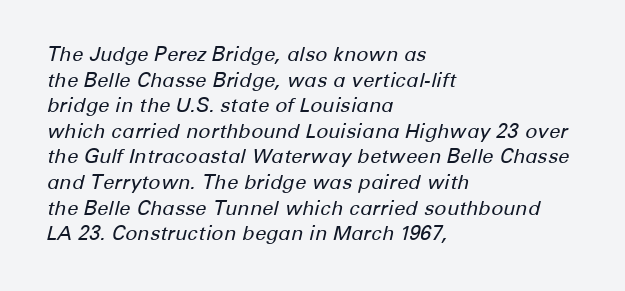
Q: Is the text bold? A: No.
Q: Is the text italic (slanted)? A: Yes, it leans right by about 12 degrees.
Q: Is the text underlined? A: No.
Q: How is the paragraph aligned? A: Left-aligned.
Q: Is the spacing between letters normal or unusually wide? A: Normal.
Q: Is the spacing between lines tight, normal or loose? A: Normal.
